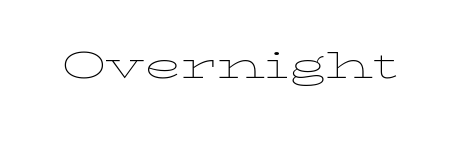
The image shows 50 px thin, wide type, upright; set normal letter spacing, not underlined; low stroke contrast and a medium x-height.
